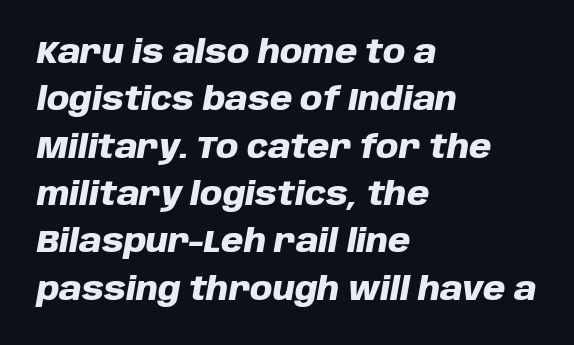
Q: Is the text bold? A: Yes.
Q: Is the text italic (slanted)? A: Yes, it leans right by about 10 degrees.
Q: Is the text underlined? A: No.
Q: How is the paragraph aligned? A: Left-aligned.
Q: Is the spacing between letters normal or unusually wide? A: Normal.
Q: Is the spacing between lines tight, normal or loose? A: Normal.
Q: Width (condensed, normal, or wide)? A: Normal.
Q: Stroke contrast? A: Low.
Q: x-height? A: Large.
Q: Monospaced? A: No.
